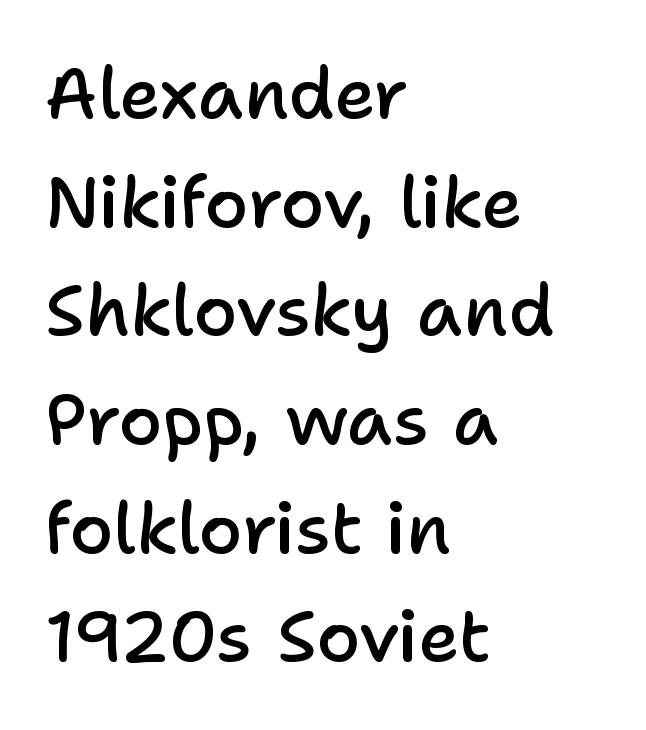
The image shows 71 px semibold sans-serif type, upright; set left-aligned, normal line spacing (1.53x), normal letter spacing, not underlined; low stroke contrast and a medium x-height.
